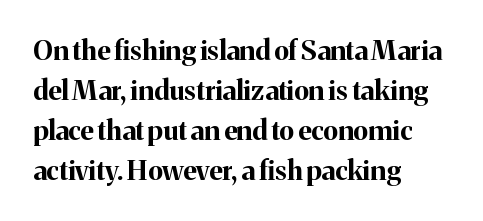
{"italic": "no", "bold": "yes", "underline": "no", "align": "left", "line_spacing": "normal", "line_spacing_ratio": 1.48, "letter_spacing": "normal", "letter_spacing_em": 0.0, "glyph_px": 27}
